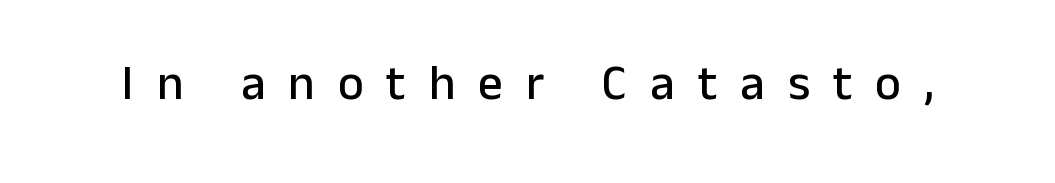
The rendering shows plain stroke endings on the letterforms — a sans-serif design. What stands out about the letter spacing? Its width — letters are far apart. Letters rest on an invisible, unmarked baseline. The rendering uses natural spacing where letterforms have individual widths. Posture: straight, roman, zero tilt.
